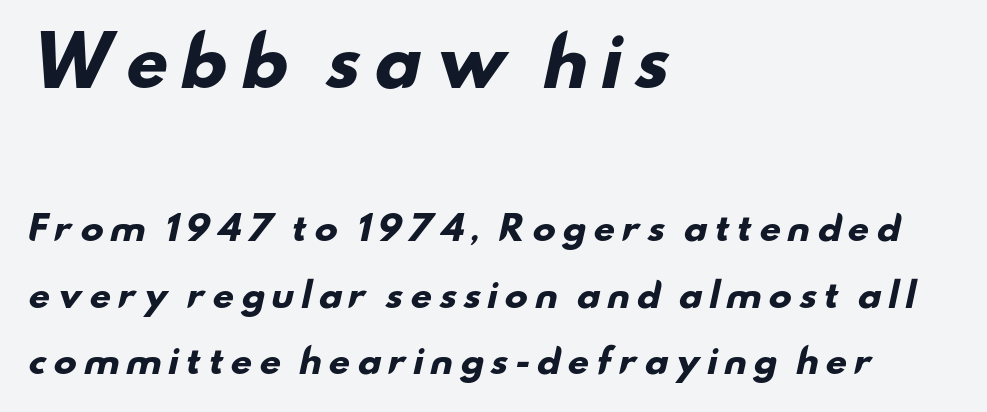
{"serif": "no", "bold": "yes", "weight": "heavy", "width": "wide", "stroke_contrast": "low", "x_height": "small", "monospaced": "no", "underline": "no", "align": "left", "line_spacing": "loose", "line_spacing_ratio": 1.95, "larger_block": "first", "size_ratio": 1.97, "glyph_px": 67}
